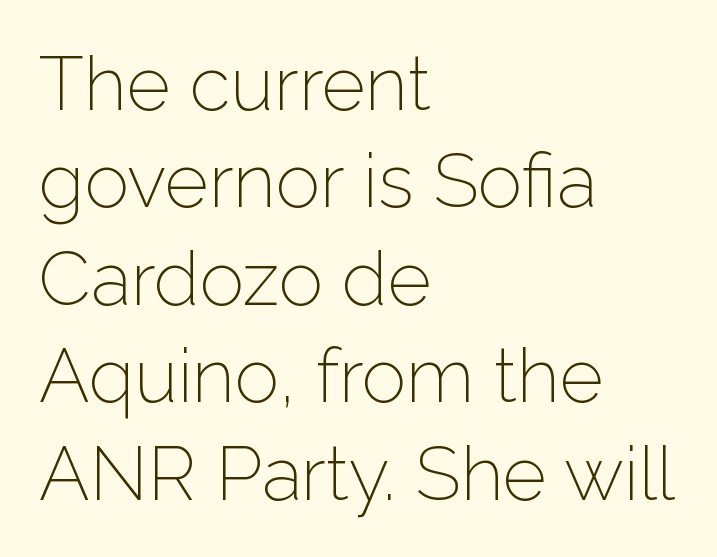
{"serif": "no", "italic": "no", "bold": "no", "weight": "light", "width": "normal", "stroke_contrast": "low", "x_height": "medium", "monospaced": "no", "underline": "no", "align": "left", "line_spacing": "normal", "line_spacing_ratio": 1.3, "letter_spacing": "normal", "letter_spacing_em": 0.0, "glyph_px": 75}
